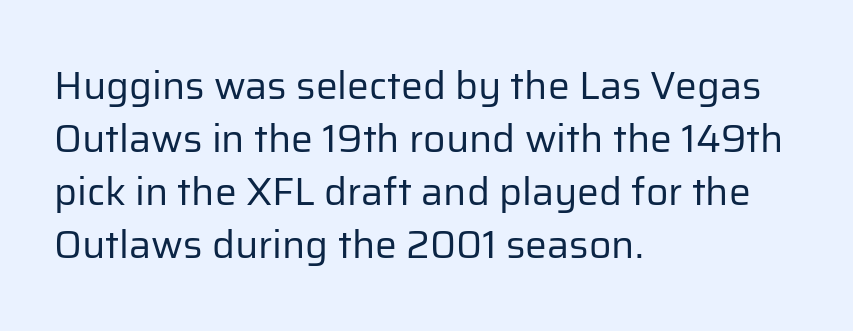
Q: Is the text bold? A: No.
Q: Is the text italic (slanted)? A: No, it is upright.
Q: Is the typeface a serif or a sans-serif typeface? A: Sans-serif.
Q: Is the text underlined? A: No.
Q: How is the paragraph aligned? A: Left-aligned.
Q: Is the spacing between letters normal or unusually wide? A: Normal.
Q: Is the spacing between lines tight, normal or loose? A: Normal.
Q: Width (condensed, normal, or wide)? A: Normal.
Q: Stroke contrast? A: Low.
Q: x-height? A: Medium.
Q: Monospaced? A: No.
